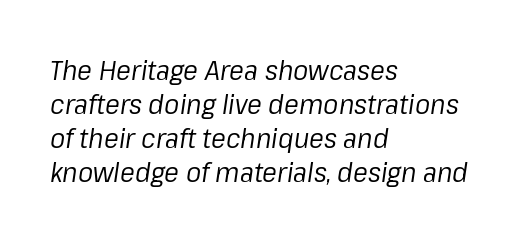
Q: Is the text bold? A: No.
Q: Is the text italic (slanted)? A: Yes, it leans right by about 8 degrees.
Q: Is the text underlined? A: No.
Q: How is the paragraph aligned? A: Left-aligned.
Q: Is the spacing between letters normal or unusually wide? A: Normal.
Q: Width (condensed, normal, or wide)? A: Normal.
Q: Stroke contrast? A: Low.
Q: x-height? A: Medium.
Q: Monospaced? A: No.
